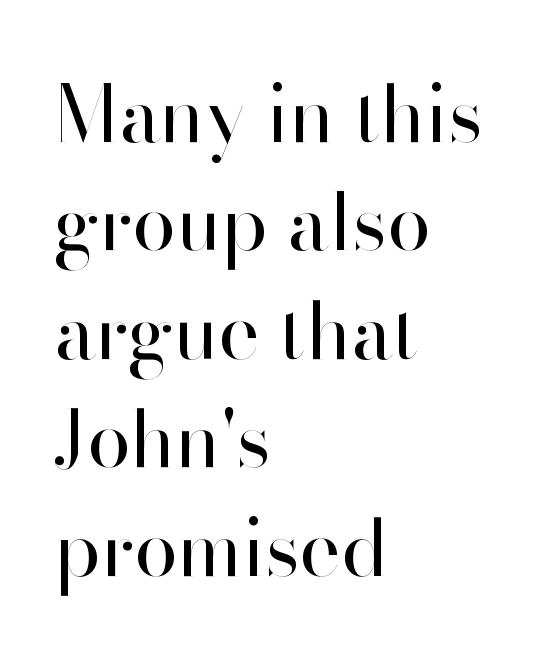
The image shows 78 px regular-weight sans-serif type, upright; set left-aligned, normal line spacing (1.39x), normal letter spacing, not underlined; high stroke contrast and a small x-height.
